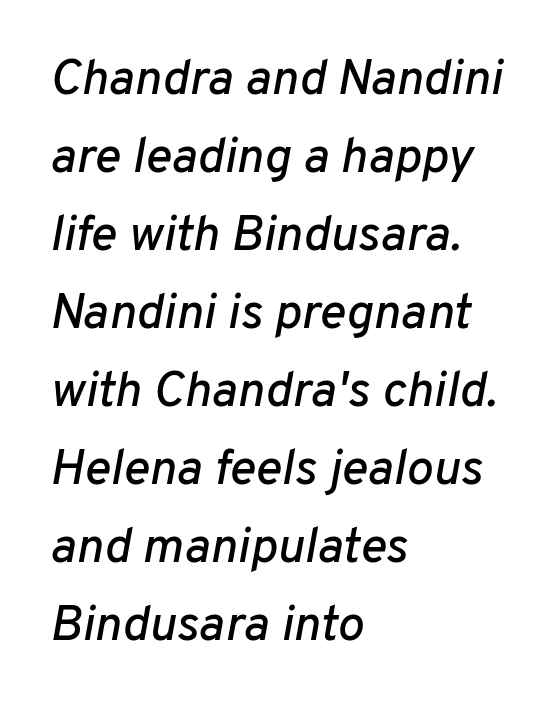
The image shows 50 px text type, italic (leaning right); set left-aligned, normal line spacing (1.56x), normal letter spacing, not underlined; low stroke contrast and a medium x-height.
